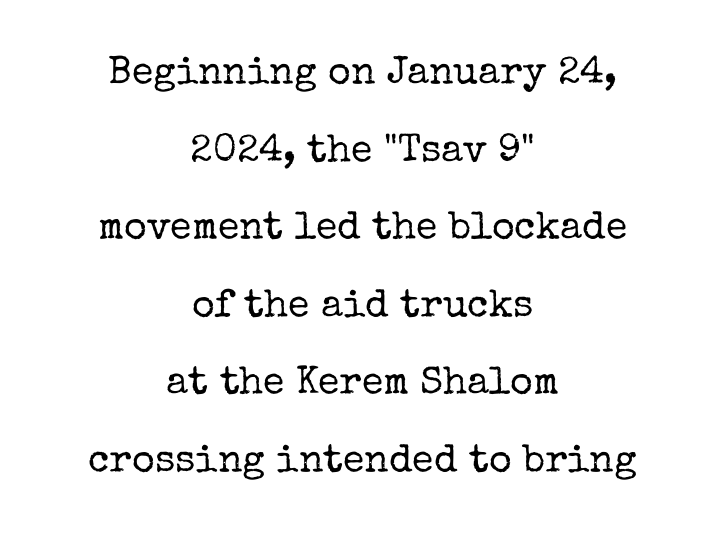
This reads as an unemphasized weight, regular at the heaviest. The baseline area is clear. Neither beginnings nor endings align; midpoints do. You could not count columns in this text — the font is proportionally spaced.
